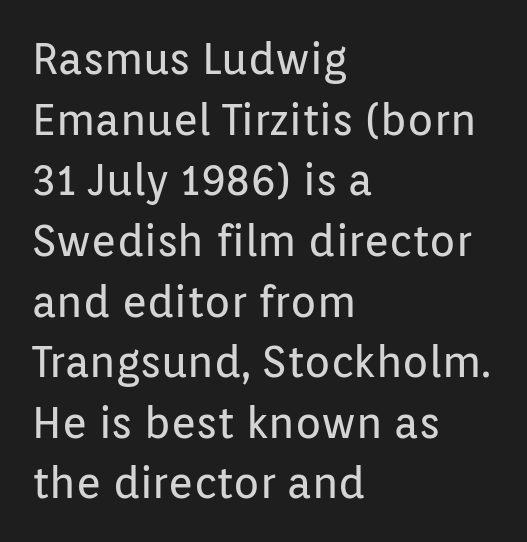
Q: Is the text bold? A: No.
Q: Is the text italic (slanted)? A: No, it is upright.
Q: Is the typeface a serif or a sans-serif typeface? A: Sans-serif.
Q: Is the text underlined? A: No.
Q: How is the paragraph aligned? A: Left-aligned.
Q: Is the spacing between letters normal or unusually wide? A: Normal.
Q: Is the spacing between lines tight, normal or loose? A: Normal.
Q: Width (condensed, normal, or wide)? A: Normal.
Q: Stroke contrast? A: Low.
Q: x-height? A: Medium.
Q: Monospaced? A: No.
